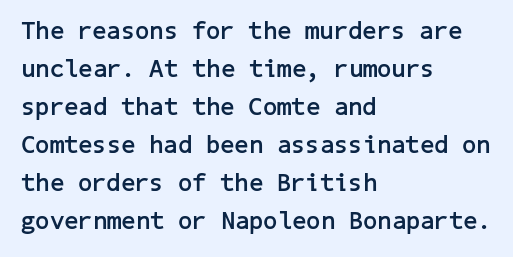
{"italic": "no", "bold": "yes", "underline": "no", "align": "left", "line_spacing": "normal", "line_spacing_ratio": 1.52, "letter_spacing": "normal", "letter_spacing_em": 0.0, "glyph_px": 25}
